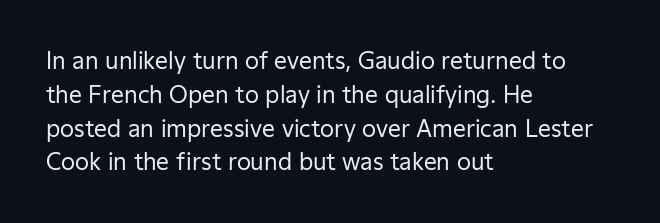
Just letters on the line, the space beneath them empty. Evenly set lines give the paragraph a standard silhouette. Heft: none added — not bold. Notice how the passage keeps a crisp vertical edge on the left only. No extra tracking has been applied to these lines. A roman cut, with each character standing at attention.
